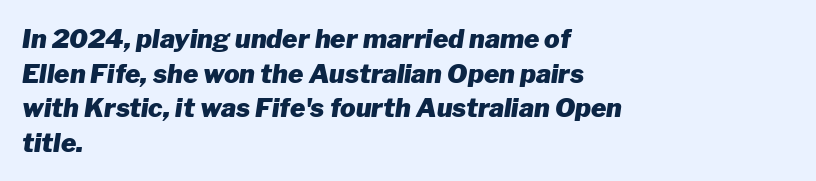
Q: Is the text bold? A: Yes.
Q: Is the text italic (slanted)? A: Yes, it leans right by about 8 degrees.
Q: Is the text underlined? A: No.
Q: How is the paragraph aligned? A: Left-aligned.
Q: Is the spacing between letters normal or unusually wide? A: Normal.
Q: Is the spacing between lines tight, normal or loose? A: Normal.
